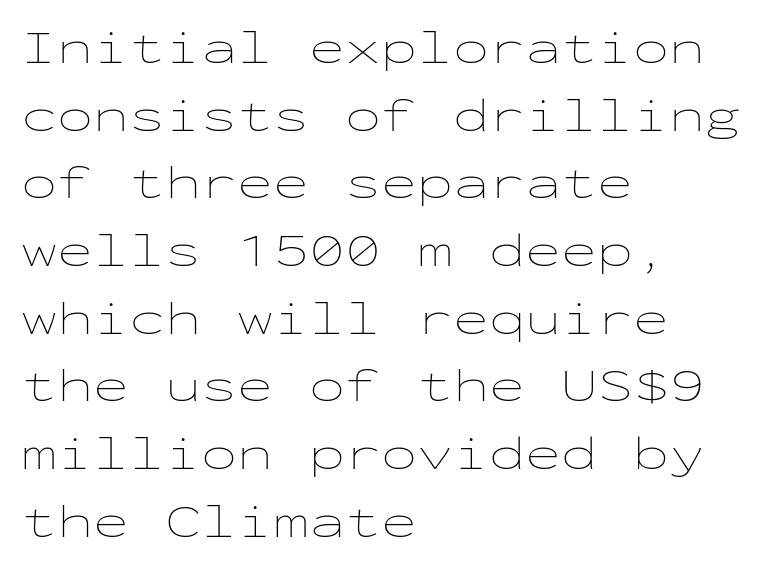
The image shows 48 px thin, wide type, upright, monospaced; set left-aligned, normal line spacing (1.41x), normal letter spacing, not underlined; low stroke contrast and a medium x-height.
